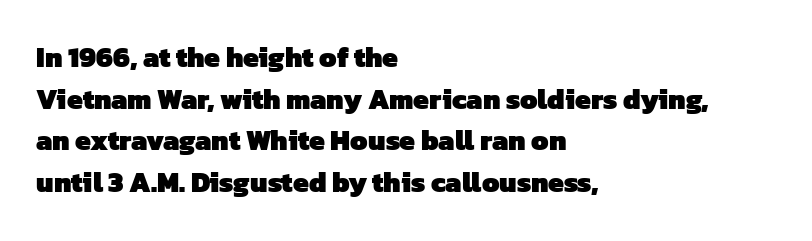
Is the letter spacing exaggerated? No — it looks like the ordinary default. Only glyphs here, with clear space below each row. The rendering shows plain stroke endings on the letterforms — a sans-serif design. The ragged edge is on the right, which tells us the setting is flush left.
